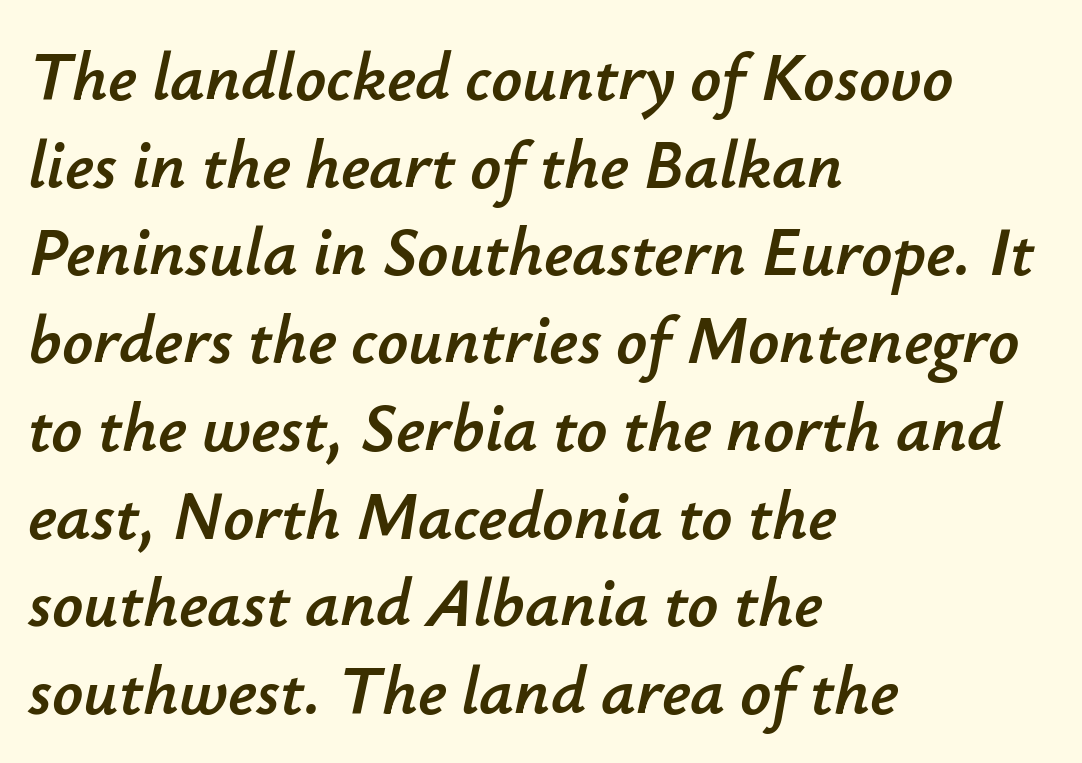
The image shows 68 px text type, italic (leaning right); set left-aligned, normal line spacing (1.29x), normal letter spacing, not underlined; low stroke contrast and a small x-height.
